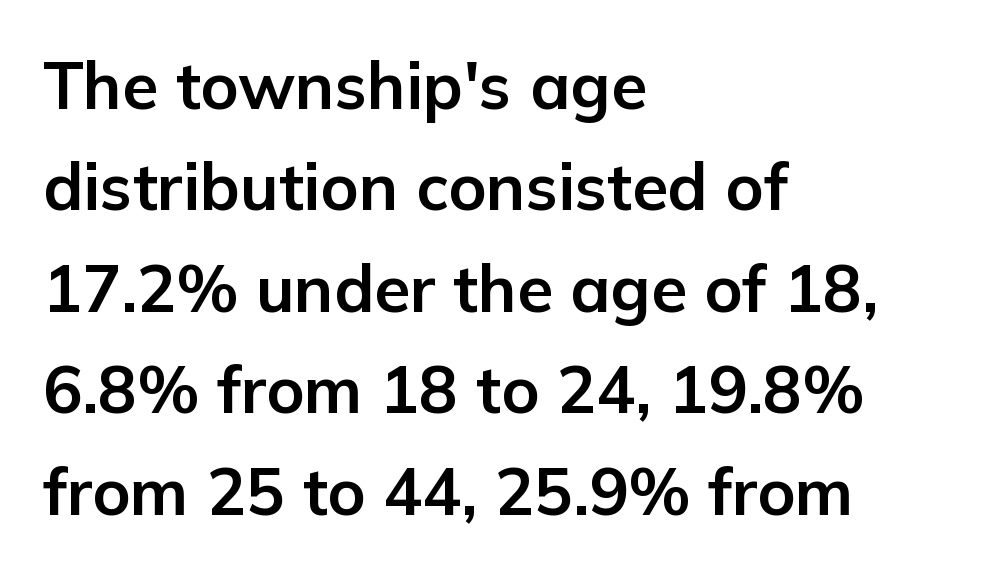
Quick note: underline off. Which margin do the lines hug? The left one — the right edge is uneven. Proportional: the letters do not fall into vertical columns. You can tell from the bare stems that sans-serif type was used.
